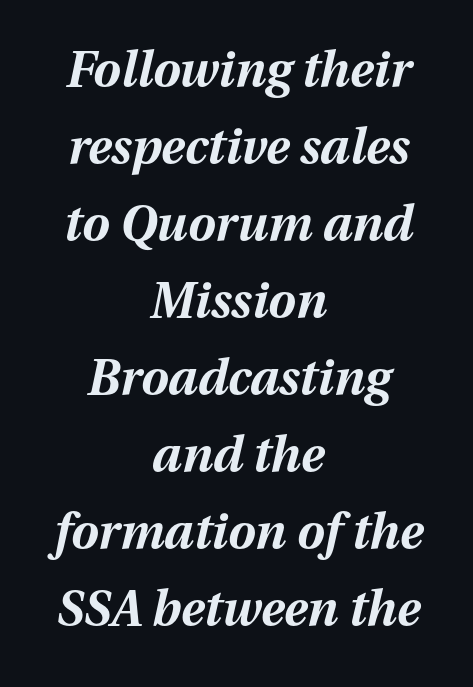
The image shows 49 px bold type, italic (leaning right); set centered, normal line spacing (1.57x), normal letter spacing, not underlined; medium stroke contrast and a medium x-height.
